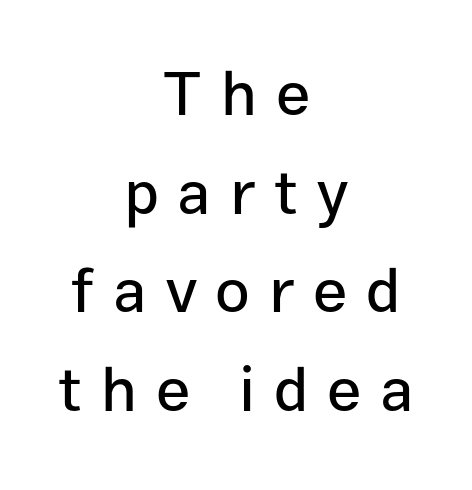
Q: Is the text italic (slanted)? A: No, it is upright.
Q: Is the typeface a serif or a sans-serif typeface? A: Sans-serif.
Q: Is the text underlined? A: No.
Q: How is the paragraph aligned? A: Centered.
Q: Is the spacing between letters normal or unusually wide? A: Unusually wide.
Q: Is the spacing between lines tight, normal or loose? A: Normal.
Q: Width (condensed, normal, or wide)? A: Normal.
Q: Stroke contrast? A: Low.
Q: x-height? A: Medium.
Q: Monospaced? A: No.
